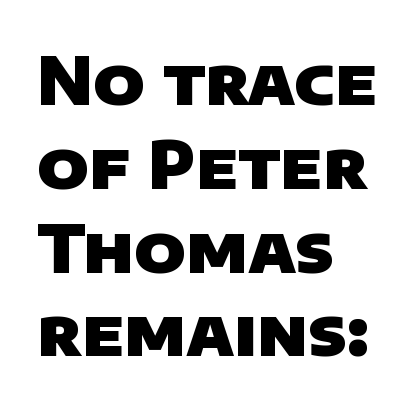
{"serif": "no", "bold": "yes", "weight": "heavy", "width": "normal", "stroke_contrast": "low", "x_height": "large", "monospaced": "no", "underline": "no", "align": "left", "line_spacing": "normal", "line_spacing_ratio": 1.27, "letter_spacing": "normal", "letter_spacing_em": 0.0, "glyph_px": 66}
